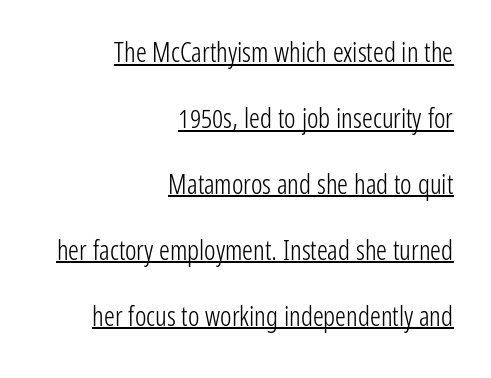
The image shows 27 px text type, upright; set right-aligned, loose line spacing (2.44x), normal letter spacing, underlined.
